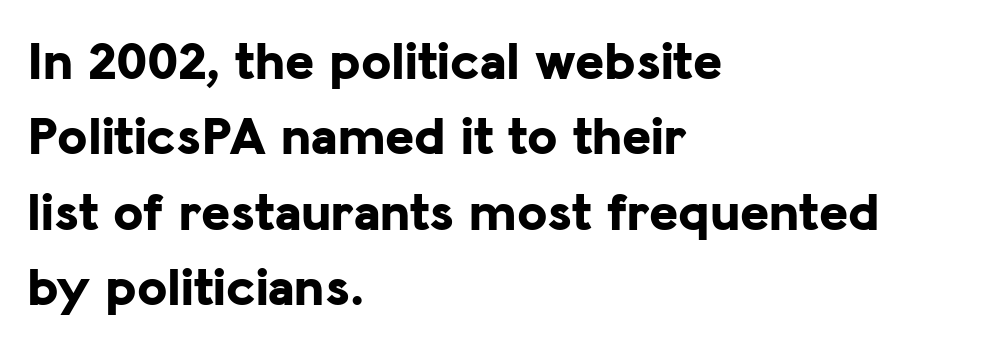
Q: Is the text bold? A: Yes.
Q: Is the text italic (slanted)? A: No, it is upright.
Q: Is the typeface a serif or a sans-serif typeface? A: Sans-serif.
Q: Is the text underlined? A: No.
Q: How is the paragraph aligned? A: Left-aligned.
Q: Is the spacing between letters normal or unusually wide? A: Normal.
Q: Is the spacing between lines tight, normal or loose? A: Normal.
Q: Width (condensed, normal, or wide)? A: Normal.
Q: Stroke contrast? A: Low.
Q: x-height? A: Medium.
Q: Monospaced? A: No.
